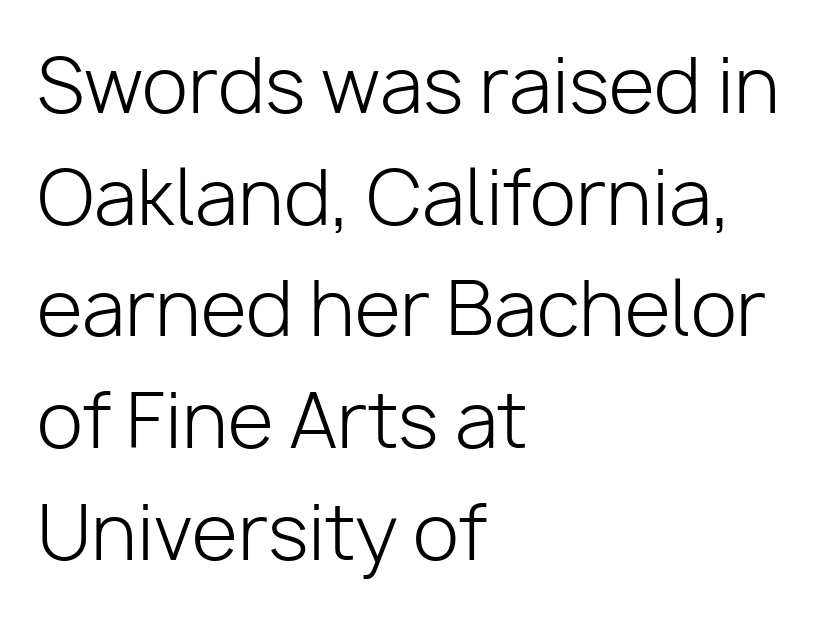
Words float on clear page, feet unadorned. These lines sit exactly where default settings would place them. The characters are drawn with everyday or finer stroke widths. A sans-serif font was chosen for this passage.
